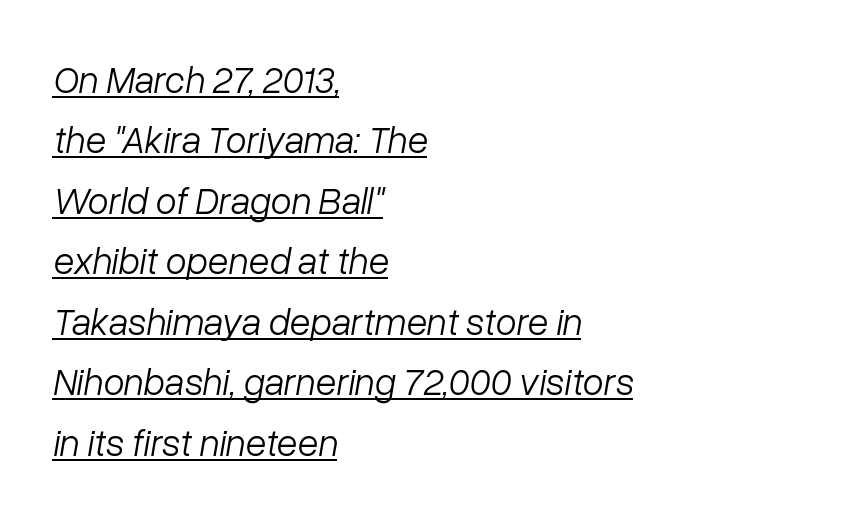
Q: Is the text bold? A: No.
Q: Is the text italic (slanted)? A: Yes, it leans right by about 10 degrees.
Q: Is the text underlined? A: Yes.
Q: How is the paragraph aligned? A: Left-aligned.
Q: Is the spacing between letters normal or unusually wide? A: Normal.
Q: Is the spacing between lines tight, normal or loose? A: Normal.
Q: Width (condensed, normal, or wide)? A: Normal.
Q: Stroke contrast? A: Low.
Q: x-height? A: Medium.
Q: Monospaced? A: No.
